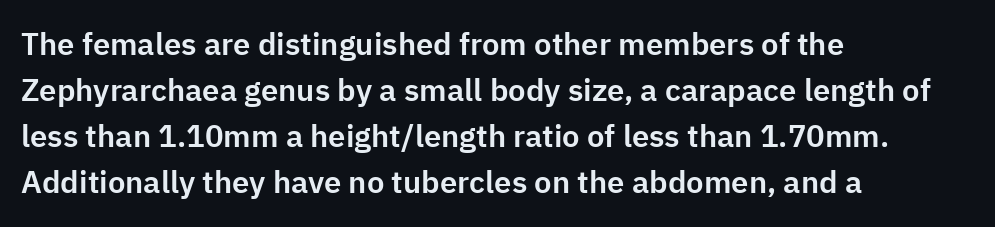
{"serif": "no", "italic": "no", "width": "normal", "stroke_contrast": "low", "x_height": "medium", "monospaced": "no", "underline": "no", "align": "left", "line_spacing": "normal", "line_spacing_ratio": 1.48, "letter_spacing": "normal", "letter_spacing_em": 0.0, "glyph_px": 31}
